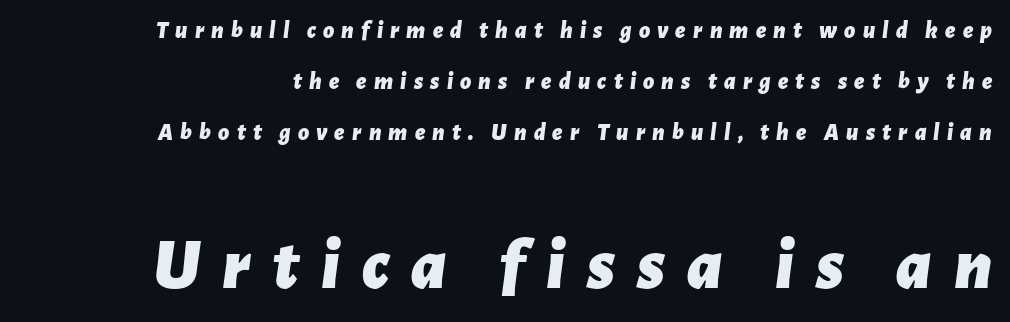
The image shows 73 px bold type, italic (leaning right); set loose line spacing (2.12x), unusually wide letter spacing (+0.3 em), not underlined; the second (bottom) block is 3.04x larger; low stroke contrast and a medium x-height.
